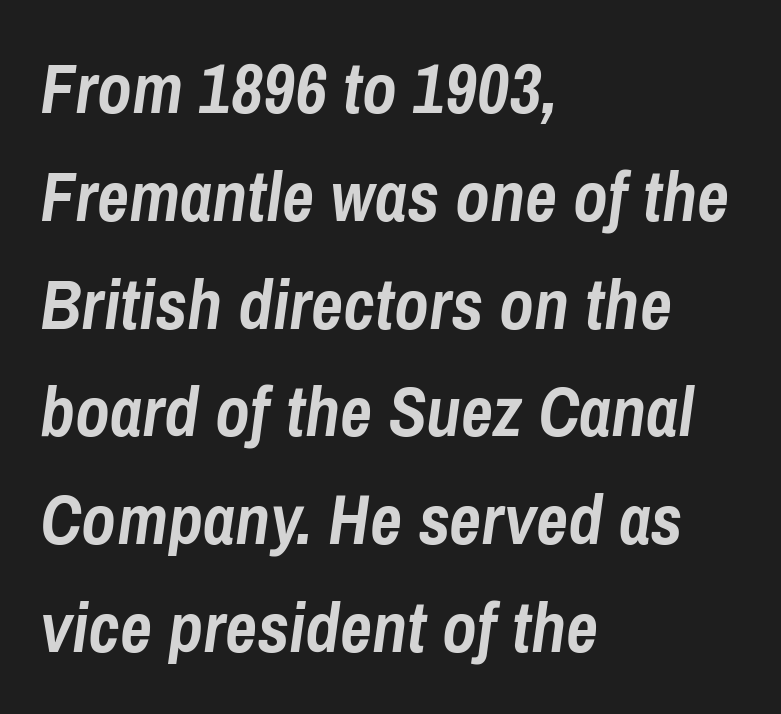
Each letter keeps its own natural width here, so spacing adapts to shape. The letters are bold, with thick, heavy strokes. Rows of type keep a routine distance in the vertical direction. Letters rest on an invisible, unmarked baseline. The text carries the slant typical of an italic or oblique font. A typesetter would call this zero additional tracking.
